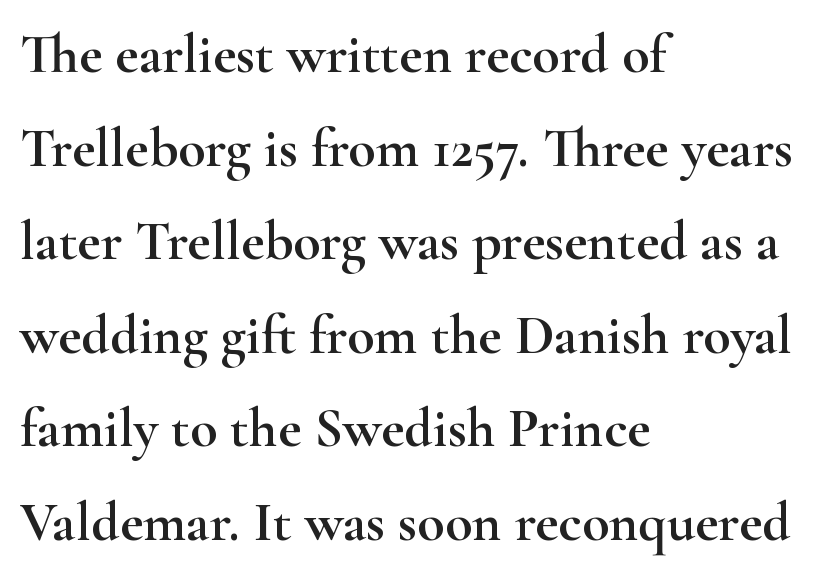
What stands out about the letter spacing? Nothing — it is the standard amount. When letters stand straight like this, we call the style roman or upright. In CSS terms this would be text-align: left. Descender tails drop into unmarked territory. If you measured baseline to baseline, you'd find a middling distance.
